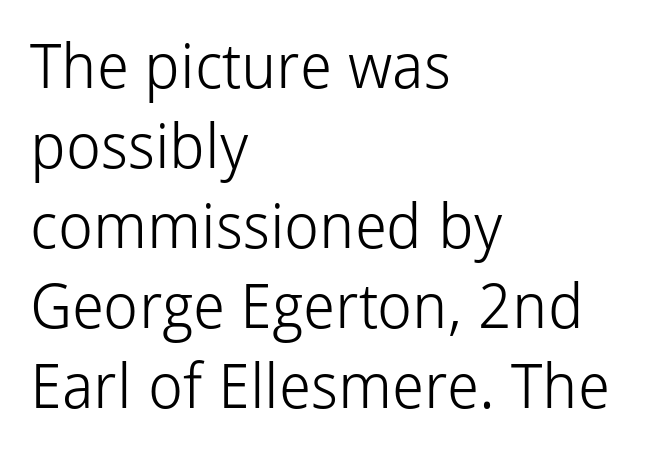
{"serif": "no", "italic": "no", "bold": "no", "weight": "light", "width": "normal", "stroke_contrast": "low", "x_height": "medium", "monospaced": "no", "underline": "no", "align": "left", "line_spacing": "normal", "line_spacing_ratio": 1.29, "letter_spacing": "normal", "letter_spacing_em": 0.0, "glyph_px": 62}
